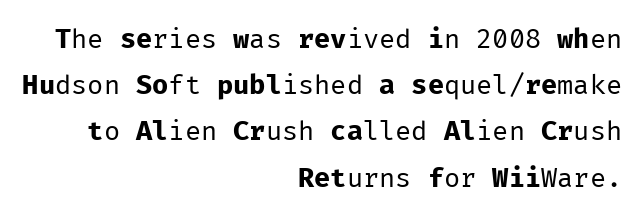
Upright lettering throughout. Any mark beneath the type? The region is blank. Tracking value appears to be zero — textbook default spacing. The paragraph shown leans on its right margin.
